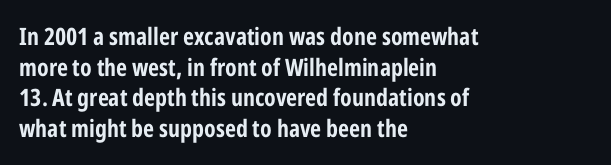
{"italic": "no", "bold": "yes", "underline": "no", "align": "left", "line_spacing": "normal", "line_spacing_ratio": 1.28, "letter_spacing": "normal", "letter_spacing_em": 0.0, "glyph_px": 24}
